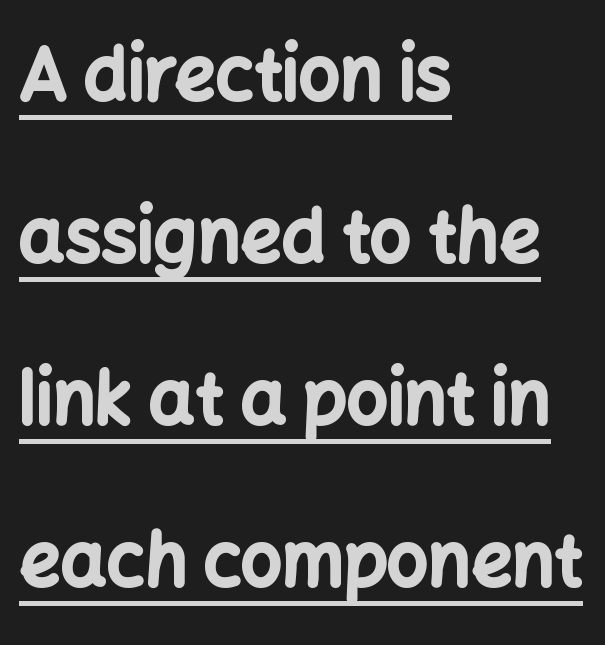
{"serif": "no", "italic": "no", "bold": "yes", "weight": "bold", "width": "normal", "stroke_contrast": "low", "x_height": "medium", "monospaced": "no", "underline": "yes", "align": "left", "line_spacing": "loose", "line_spacing_ratio": 2.25, "letter_spacing": "normal", "letter_spacing_em": 0.0, "glyph_px": 72}
